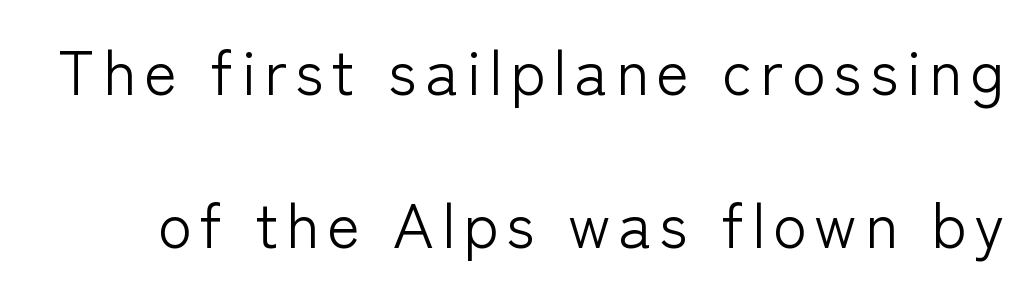
Q: Is the text bold? A: No.
Q: Is the text italic (slanted)? A: No, it is upright.
Q: Is the typeface a serif or a sans-serif typeface? A: Sans-serif.
Q: Is the text underlined? A: No.
Q: Is the spacing between lines tight, normal or loose? A: Loose.
Q: Width (condensed, normal, or wide)? A: Normal.
Q: Stroke contrast? A: Low.
Q: x-height? A: Medium.
Q: Monospaced? A: No.
